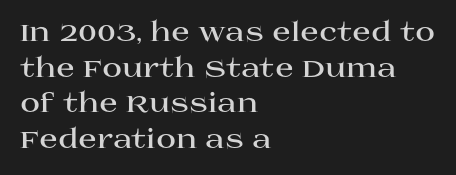
Q: Is the text bold? A: Yes.
Q: Is the text italic (slanted)? A: No, it is upright.
Q: Is the text underlined? A: No.
Q: How is the paragraph aligned? A: Left-aligned.
Q: Is the spacing between letters normal or unusually wide? A: Normal.
Q: Is the spacing between lines tight, normal or loose? A: Normal.
